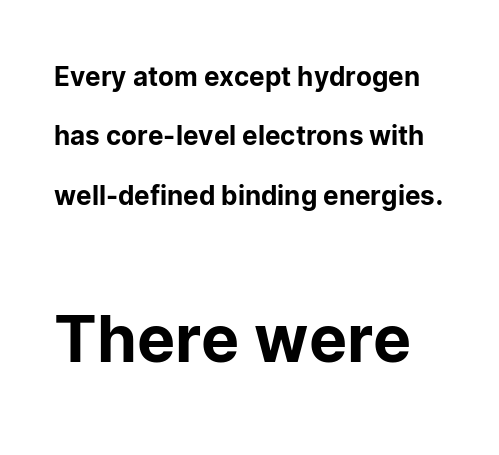
{"serif": "no", "italic": "no", "width": "normal", "stroke_contrast": "low", "x_height": "medium", "monospaced": "no", "underline": "no", "line_spacing": "loose", "line_spacing_ratio": 2.28, "letter_spacing": "normal", "letter_spacing_em": 0.0, "larger_block": "second", "size_ratio": 2.46, "glyph_px": 64}
